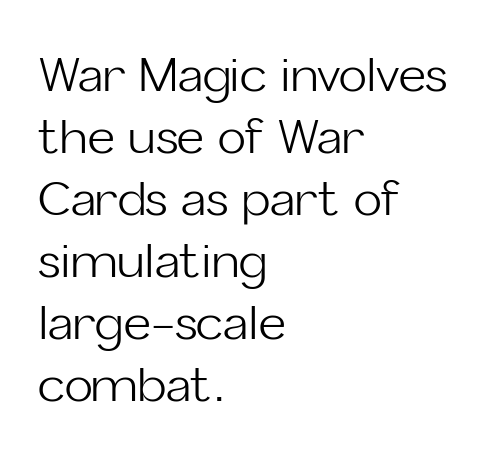
The image shows 47 px light sans-serif type, upright; set left-aligned, normal line spacing (1.32x), normal letter spacing, not underlined; low stroke contrast and a medium x-height.
